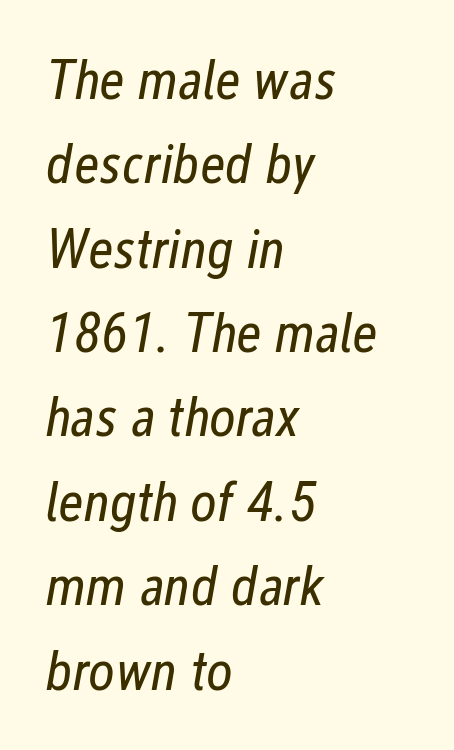
The image shows 57 px regular-weight, condensed type, italic (leaning right); set left-aligned, normal line spacing (1.48x), normal letter spacing, not underlined; low stroke contrast and a medium x-height.
